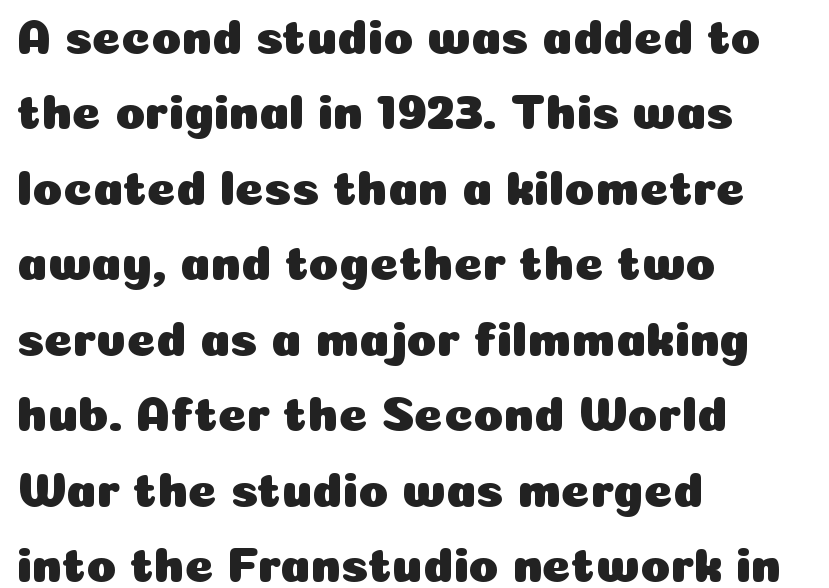
The image shows 49 px sans-serif type, upright; set left-aligned, normal line spacing (1.54x), normal letter spacing, not underlined; low stroke contrast and a medium x-height.
